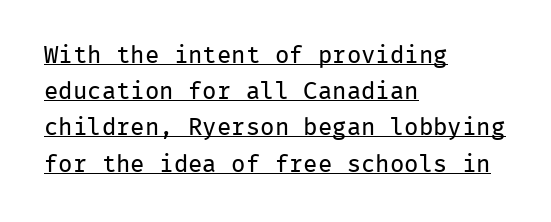
The image shows 24 px text type, upright; set left-aligned, normal line spacing (1.51x), normal letter spacing, underlined.
